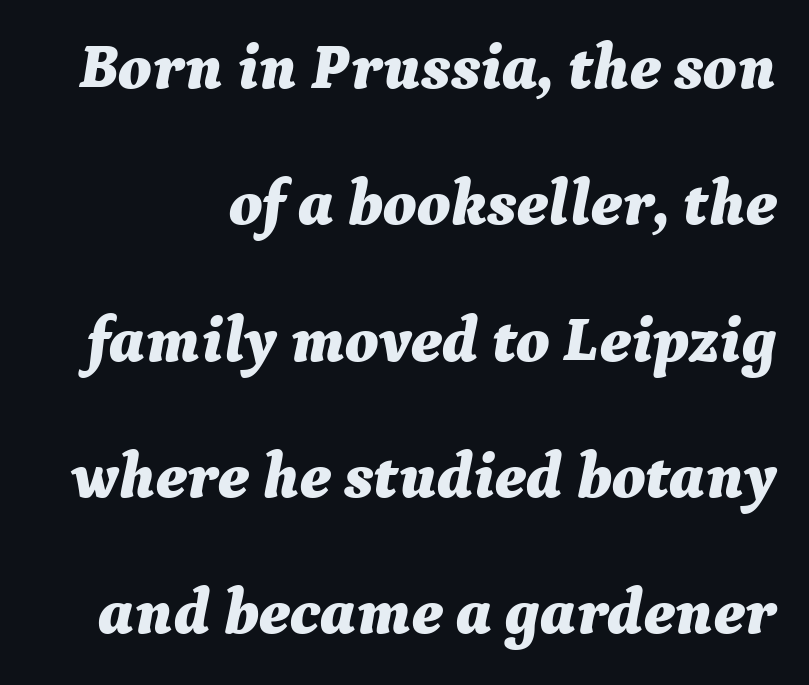
{"italic": "yes", "lean": "right", "slant_degrees": 9, "bold": "yes", "weight": "bold", "width": "normal", "stroke_contrast": "medium", "x_height": "medium", "monospaced": "no", "underline": "no", "line_spacing": "loose", "line_spacing_ratio": 2.13, "letter_spacing": "normal", "letter_spacing_em": 0.0, "glyph_px": 64}
